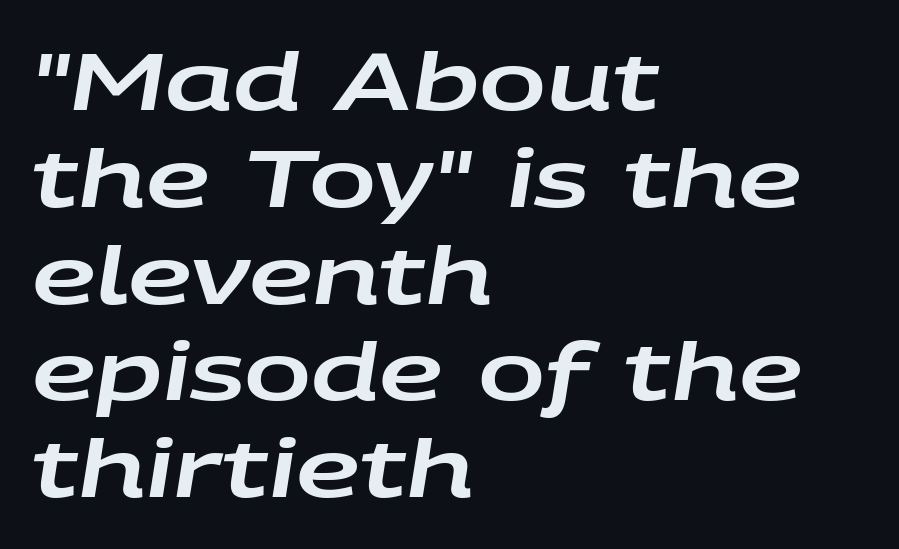
The image shows 80 px wide type, italic (leaning right); set left-aligned, line spacing 1.21x, normal letter spacing, not underlined; low stroke contrast and a large x-height.
